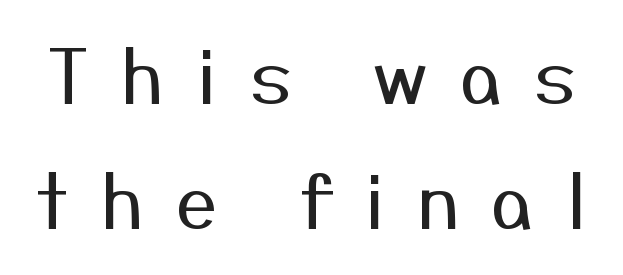
The characters are drawn with everyday or finer stroke widths. The passage shown is typed in a proportional face where columns would drift. Leading: standard. Ordinary non-slanted type is in use. Regarding serifs, this sample does without them. Loose tracking; the words dissolve into strings of separated letters.
